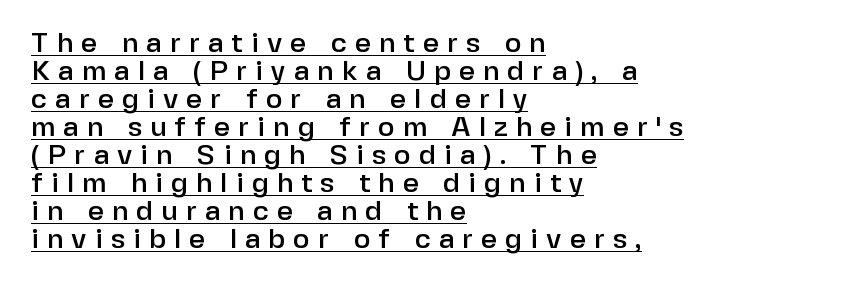
The passage shown stacks its lines with hardly any gap. Classification — sans serif. Posture: straight, roman, zero tilt. The letters are spread apart with noticeably loose tracking. Underlined type. This sample has the flowing, uneven cadence of proportional lettering.
